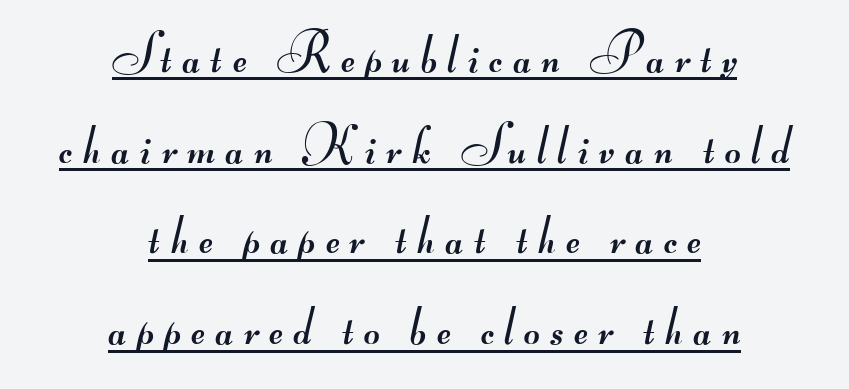
The image shows 55 px regular-weight, wide sans-serif type; set centered, normal line spacing (1.65x), underlined; medium stroke contrast.
